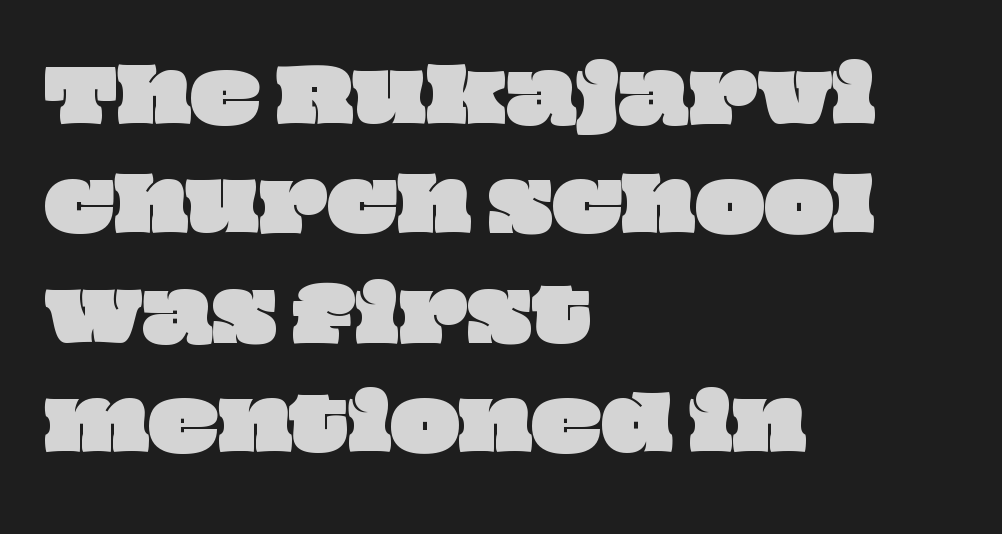
In terms of leading, this rendering sits right in the middle. Letter spacing: default. The foot of each line stays bare and open. Here the designer chose a conventional face with non-uniform glyph widths.
